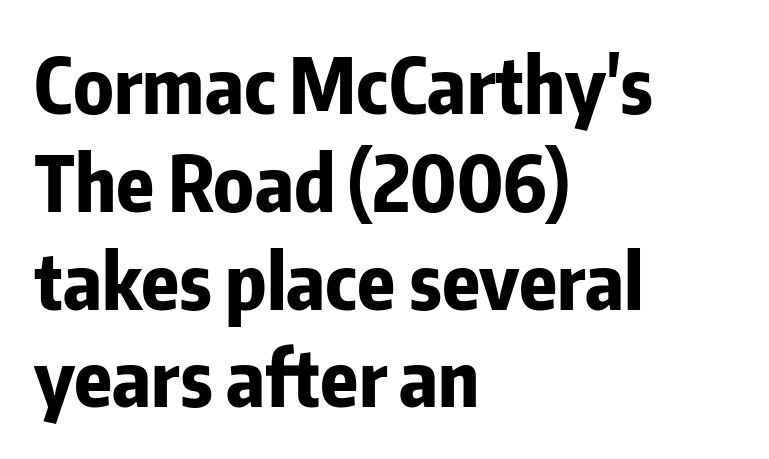
The image shows 77 px bold, condensed sans-serif type, upright; set left-aligned, normal line spacing (1.27x), normal letter spacing, not underlined; low stroke contrast and a medium x-height.
